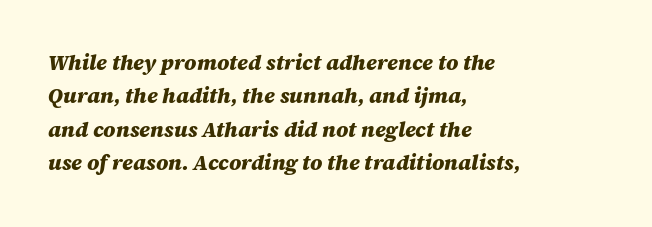
The image shows 21 px bold type, italic (leaning right); set left-aligned, normal line spacing (1.59x), normal letter spacing, not underlined.
